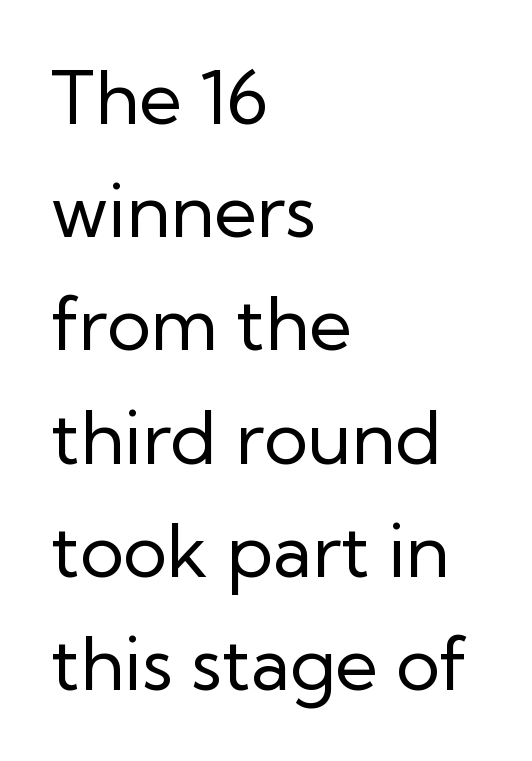
The image shows 74 px regular-weight sans-serif type, upright; set left-aligned, normal line spacing (1.53x), normal letter spacing, not underlined; low stroke contrast and a medium x-height.
